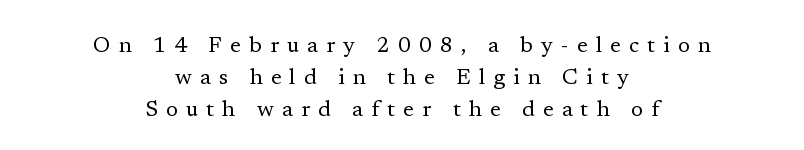
Q: Is the text bold? A: No.
Q: Is the text italic (slanted)? A: No, it is upright.
Q: Is the text underlined? A: No.
Q: How is the paragraph aligned? A: Centered.
Q: Is the spacing between letters normal or unusually wide? A: Unusually wide.
Q: Is the spacing between lines tight, normal or loose? A: Normal.
